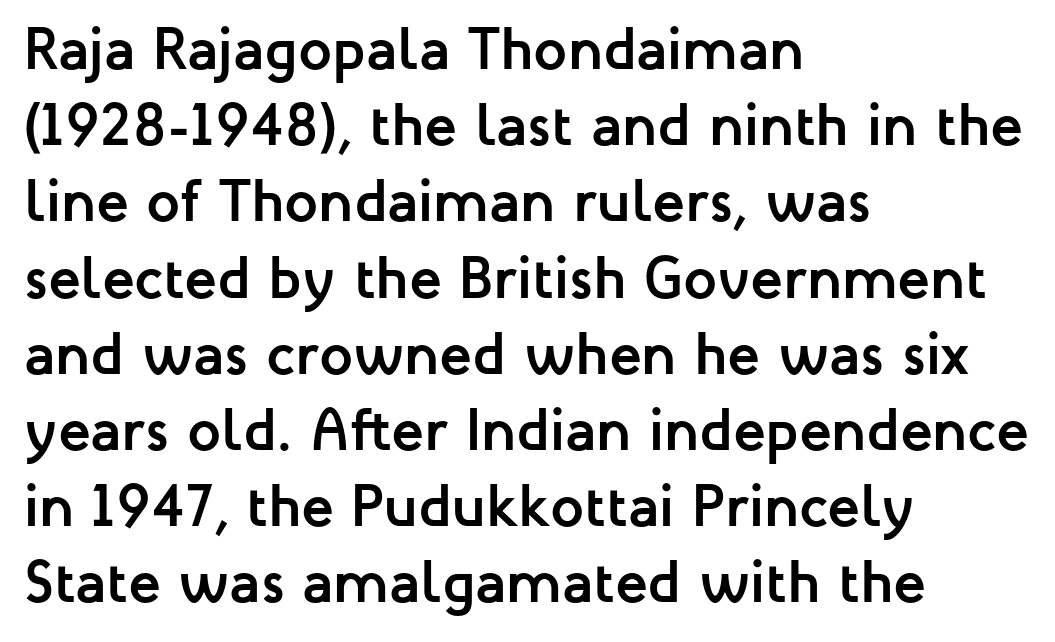
Q: Is the text bold? A: Yes.
Q: Is the text italic (slanted)? A: No, it is upright.
Q: Is the typeface a serif or a sans-serif typeface? A: Sans-serif.
Q: Is the text underlined? A: No.
Q: How is the paragraph aligned? A: Left-aligned.
Q: Is the spacing between letters normal or unusually wide? A: Normal.
Q: Is the spacing between lines tight, normal or loose? A: Normal.
Q: Width (condensed, normal, or wide)? A: Normal.
Q: Stroke contrast? A: Low.
Q: x-height? A: Medium.
Q: Monospaced? A: No.
